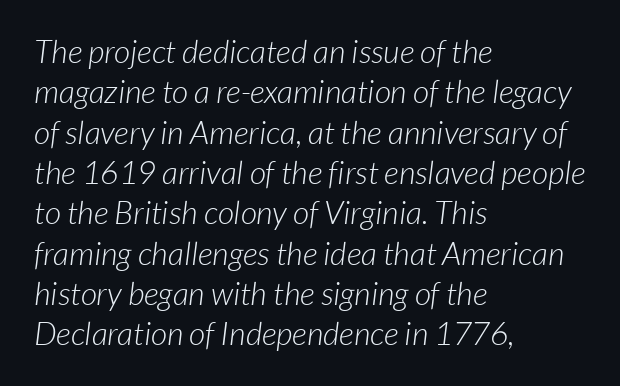
The image shows 32 px light sans-serif type; set left-aligned, normal line spacing (1.26x), normal letter spacing, not underlined; low stroke contrast and a medium x-height.
